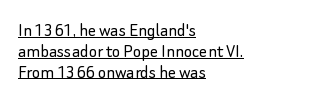
The gaps between neighbouring characters are ordinary and unremarkable. A typesetter would mark this as roman, not italic. Check the space under the baseline: a stroke is drawn there. A student would call this left alignment; a typographer would say flush left, rag right.
